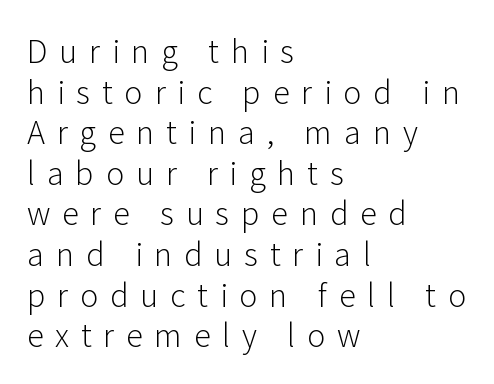
The image shows 31 px light sans-serif type, upright; set left-aligned, normal line spacing (1.31x), unusually wide letter spacing (+0.38 em), not underlined; low stroke contrast and a medium x-height.
